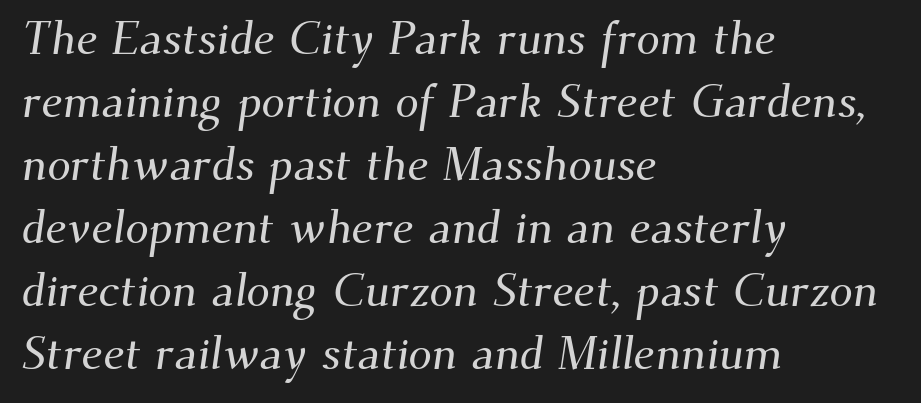
Q: Is the typeface a serif or a sans-serif typeface? A: Serif.
Q: Is the text underlined? A: No.
Q: How is the paragraph aligned? A: Left-aligned.
Q: Is the spacing between letters normal or unusually wide? A: Normal.
Q: Is the spacing between lines tight, normal or loose? A: Normal.
Q: Width (condensed, normal, or wide)? A: Normal.
Q: Stroke contrast? A: Medium.
Q: x-height? A: Small.
Q: Monospaced? A: No.
